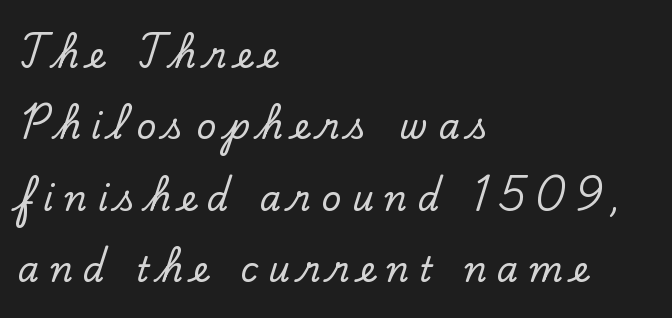
{"serif": "yes", "width": "normal", "stroke_contrast": "low", "x_height": "small", "monospaced": "no", "underline": "no", "align": "left", "line_spacing": "loose", "line_spacing_ratio": 2.1, "letter_spacing": "wide", "letter_spacing_em": 0.31, "glyph_px": 34}
